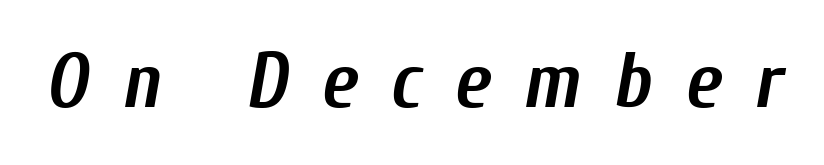
{"italic": "yes", "lean": "right", "slant_degrees": 10, "bold": "yes", "weight": "semibold", "width": "condensed", "stroke_contrast": "low", "x_height": "medium", "monospaced": "no", "underline": "no", "letter_spacing": "wide", "letter_spacing_em": 0.42, "glyph_px": 78}
